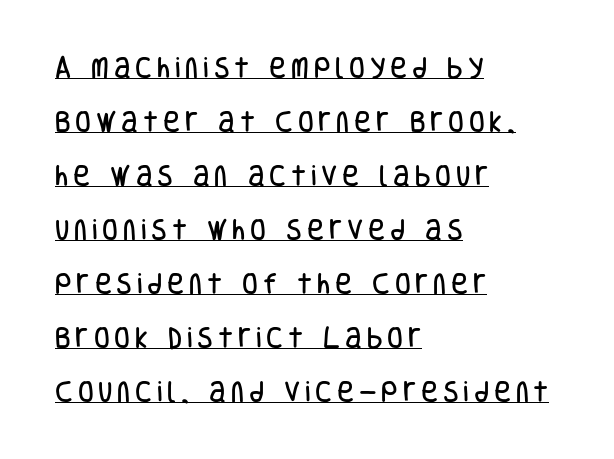
{"italic": "no", "underline": "yes", "align": "left", "line_spacing": "loose", "line_spacing_ratio": 2.35, "letter_spacing": "wide", "letter_spacing_em": 0.21, "glyph_px": 23}
